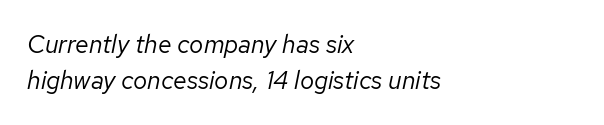
{"italic": "yes", "lean": "right", "slant_degrees": 12, "bold": "no", "underline": "no", "align": "left", "line_spacing": "normal", "line_spacing_ratio": 1.46, "letter_spacing": "normal", "letter_spacing_em": 0.0, "glyph_px": 25}
